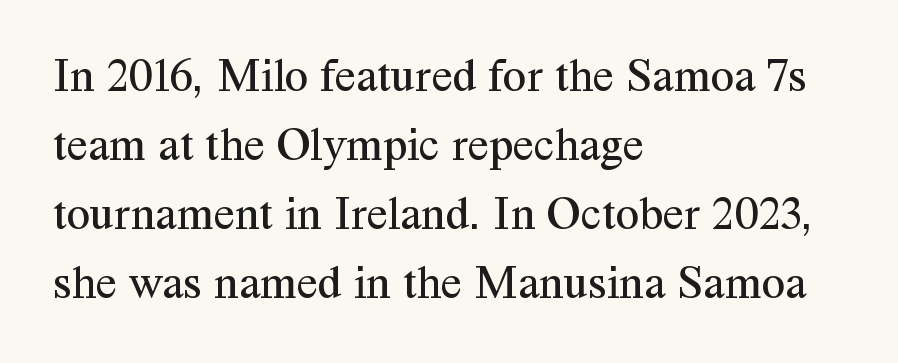
Character widths vary here, with narrow letters taking less room than wide ones. In terms of posture, this sample is upright. Underlining? Definitely not there. Rows of type keep a routine distance in the vertical direction.
